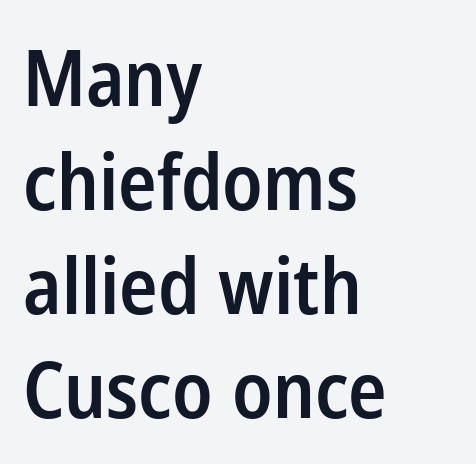
{"serif": "no", "italic": "no", "bold": "semi", "weight": "semibold", "width": "condensed", "stroke_contrast": "low", "x_height": "medium", "monospaced": "no", "underline": "no", "align": "left", "line_spacing": "normal", "line_spacing_ratio": 1.35, "letter_spacing": "normal", "letter_spacing_em": 0.0, "glyph_px": 77}
